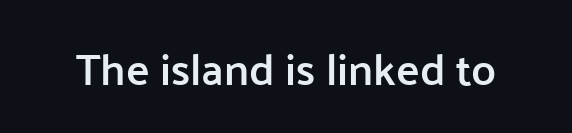
The image shows 44 px semibold sans-serif type, upright; set normal letter spacing, not underlined; low stroke contrast and a medium x-height.
